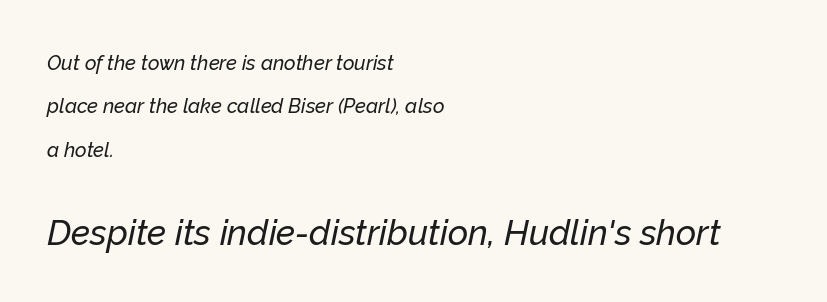
Q: Is the text italic (slanted)? A: Yes, it leans right by about 12 degrees.
Q: Is the text underlined? A: No.
Q: How is the paragraph aligned? A: Left-aligned.
Q: Is the spacing between letters normal or unusually wide? A: Normal.
Q: Is the spacing between lines tight, normal or loose? A: Loose.
Q: Which block of text is set in a larger size, the first (top) or the second (bottom)? A: The second (bottom) one.
Q: Width (condensed, normal, or wide)? A: Normal.
Q: Stroke contrast? A: Low.
Q: x-height? A: Medium.
Q: Monospaced? A: No.
